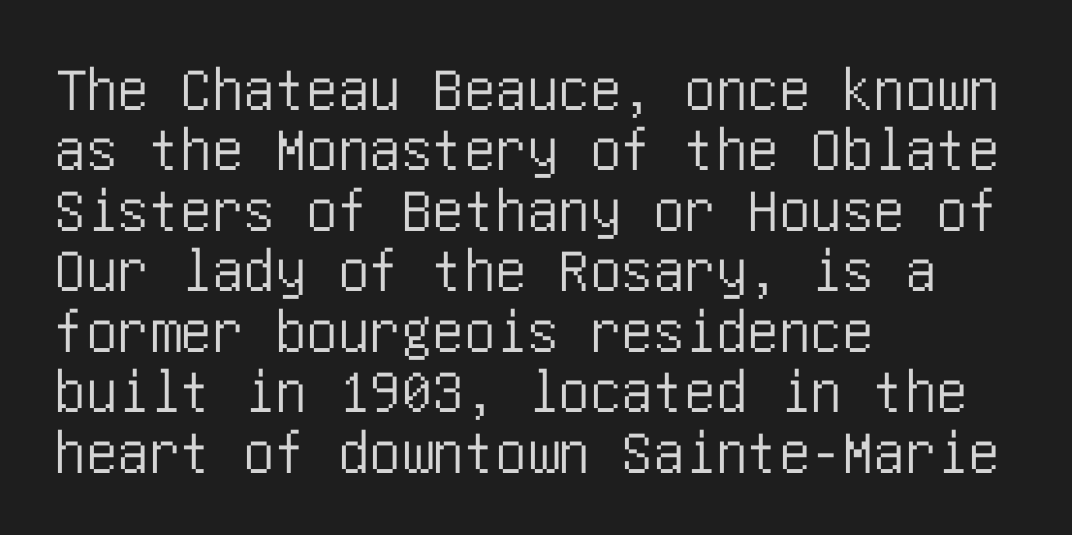
{"serif": "no", "italic": "no", "width": "condensed", "stroke_contrast": "low", "x_height": "large", "underline": "no", "align": "left", "line_spacing": "tight", "line_spacing_ratio": 0.96, "letter_spacing": "normal", "letter_spacing_em": 0.0, "glyph_px": 63}
